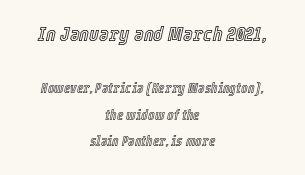
The image shows 21 px text type, italic (leaning right); set centered, loose line spacing (1.91x), normal letter spacing, not underlined; the first (top) block is 1.5x larger.
